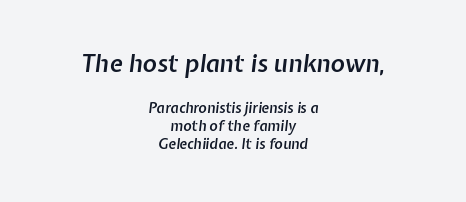
Q: Is the text bold? A: Semi-bold.
Q: Is the text italic (slanted)? A: Yes, it leans right by about 7 degrees.
Q: Is the text underlined? A: No.
Q: How is the paragraph aligned? A: Centered.
Q: Is the spacing between letters normal or unusually wide? A: Normal.
Q: Is the spacing between lines tight, normal or loose? A: Normal.
Q: Which block of text is set in a larger size, the first (top) or the second (bottom)? A: The first (top) one.
